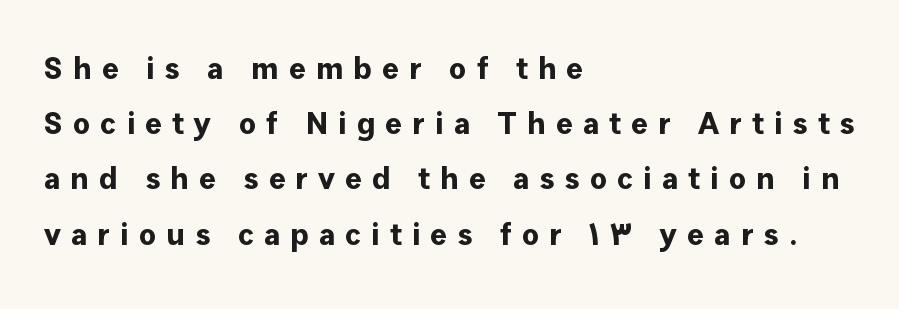
The image shows 31 px bold sans-serif type, upright; set left-aligned, line spacing 1.78x, unusually wide letter spacing (+0.33 em), not underlined; low stroke contrast and a medium x-height.
